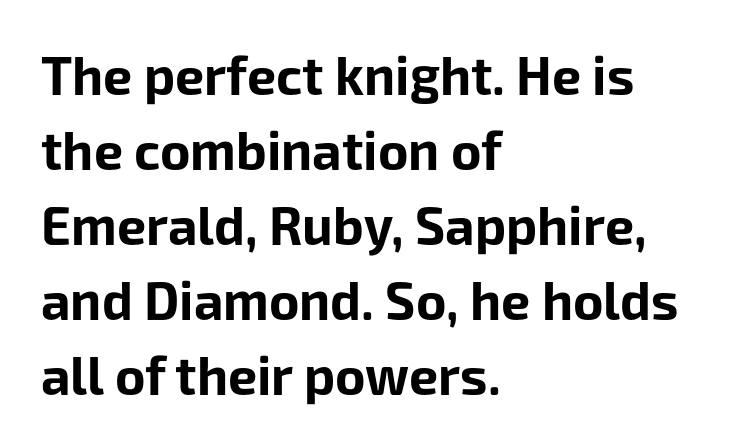
The image shows 52 px bold sans-serif type, upright; set left-aligned, normal line spacing (1.44x), normal letter spacing, not underlined; low stroke contrast and a medium x-height.
